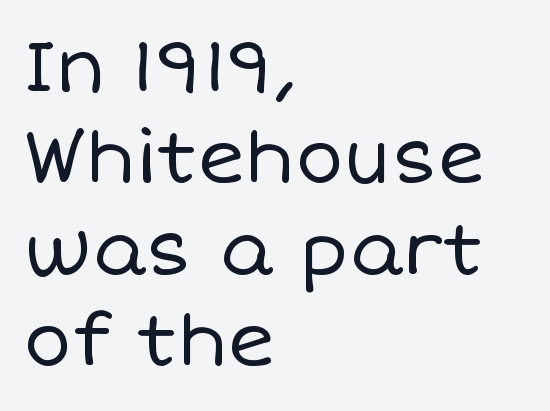
{"italic": "no", "bold": "no", "weight": "regular", "width": "normal", "stroke_contrast": "low", "x_height": "large", "monospaced": "no", "underline": "no", "align": "left", "line_spacing": "normal", "line_spacing_ratio": 1.27, "letter_spacing": "normal", "letter_spacing_em": 0.0, "glyph_px": 72}
